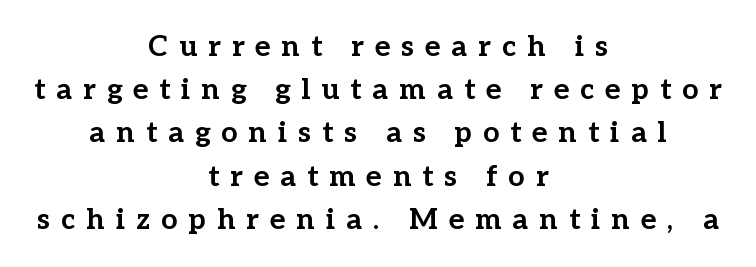
Q: Is the text bold? A: Yes.
Q: Is the text italic (slanted)? A: No, it is upright.
Q: Is the typeface a serif or a sans-serif typeface? A: Serif.
Q: Is the text underlined? A: No.
Q: How is the paragraph aligned? A: Centered.
Q: Is the spacing between letters normal or unusually wide? A: Unusually wide.
Q: Is the spacing between lines tight, normal or loose? A: Normal.
Q: Width (condensed, normal, or wide)? A: Normal.
Q: Stroke contrast? A: Low.
Q: x-height? A: Medium.
Q: Monospaced? A: No.
